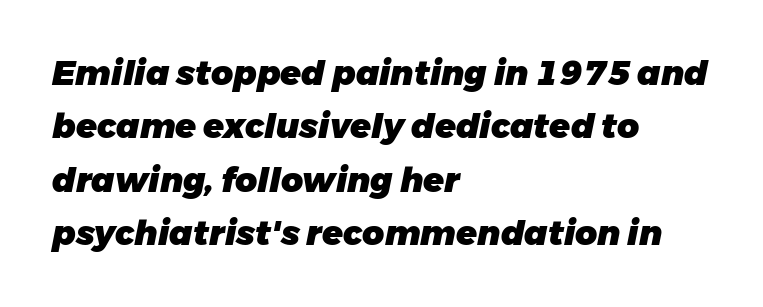
Q: Is the text bold? A: Yes.
Q: Is the text italic (slanted)? A: Yes, it leans right by about 11 degrees.
Q: Is the text underlined? A: No.
Q: How is the paragraph aligned? A: Left-aligned.
Q: Is the spacing between letters normal or unusually wide? A: Normal.
Q: Is the spacing between lines tight, normal or loose? A: Normal.
Q: Width (condensed, normal, or wide)? A: Normal.
Q: Stroke contrast? A: Low.
Q: x-height? A: Medium.
Q: Monospaced? A: No.
